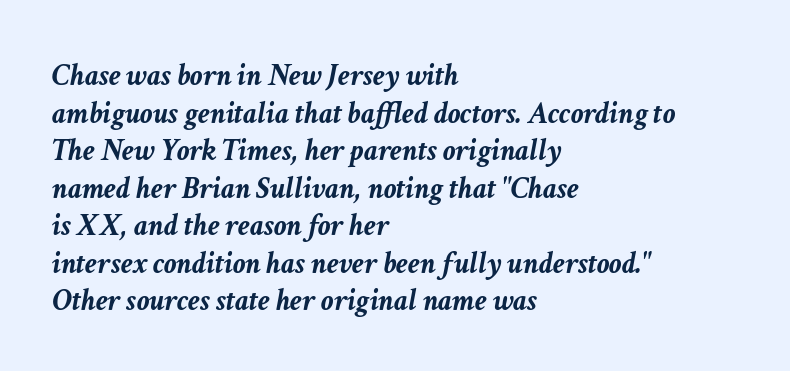
The image shows 31 px semibold type, italic (leaning right); set left-aligned, line spacing 1.21x, normal letter spacing, not underlined; low stroke contrast and a medium x-height.
